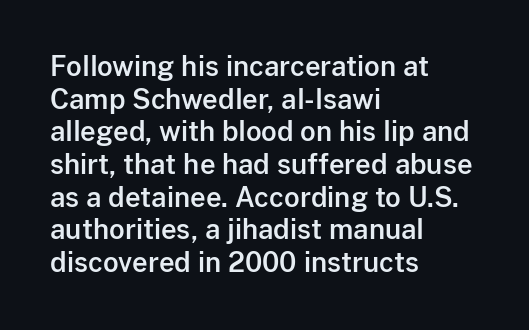
Q: Is the text italic (slanted)? A: No, it is upright.
Q: Is the text underlined? A: No.
Q: How is the paragraph aligned? A: Left-aligned.
Q: Is the spacing between letters normal or unusually wide? A: Normal.
